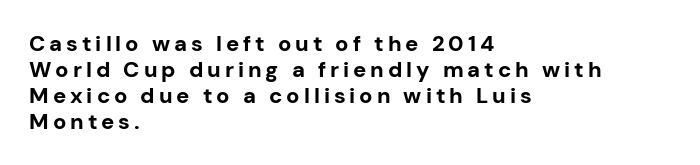
{"italic": "no", "bold": "yes", "underline": "no", "align": "left", "line_spacing_ratio": 1.18, "glyph_px": 22}
